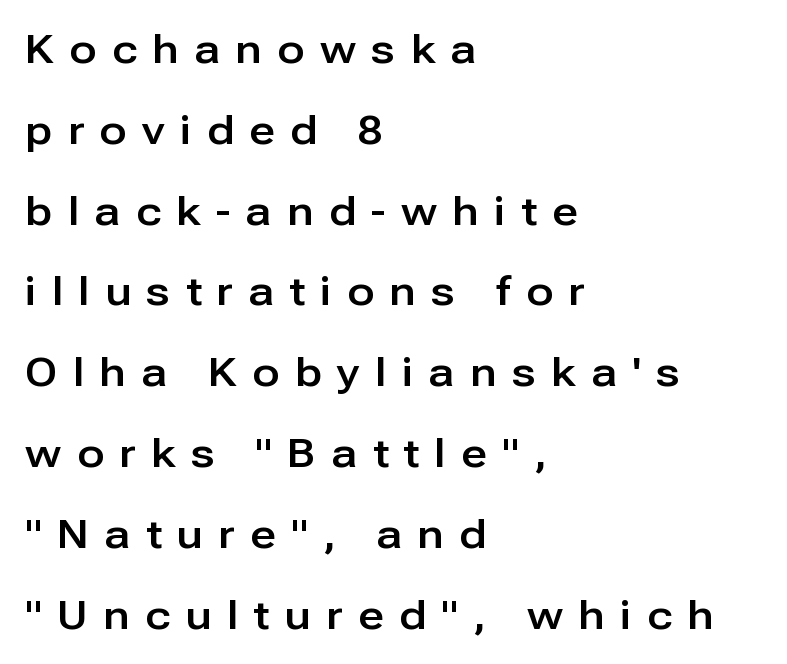
{"serif": "no", "italic": "no", "width": "normal", "stroke_contrast": "low", "x_height": "medium", "monospaced": "no", "underline": "no", "align": "left", "line_spacing": "loose", "line_spacing_ratio": 2.02, "letter_spacing": "wide", "letter_spacing_em": 0.39, "glyph_px": 40}
